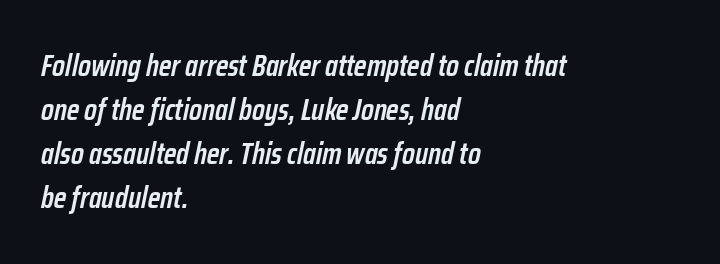
{"italic": "yes", "lean": "right", "slant_degrees": 12, "bold": "semi", "weight": "semibold", "width": "condensed", "stroke_contrast": "low", "x_height": "medium", "monospaced": "no", "underline": "no", "align": "left", "line_spacing": "normal", "line_spacing_ratio": 1.47, "letter_spacing": "normal", "letter_spacing_em": 0.0, "glyph_px": 30}
